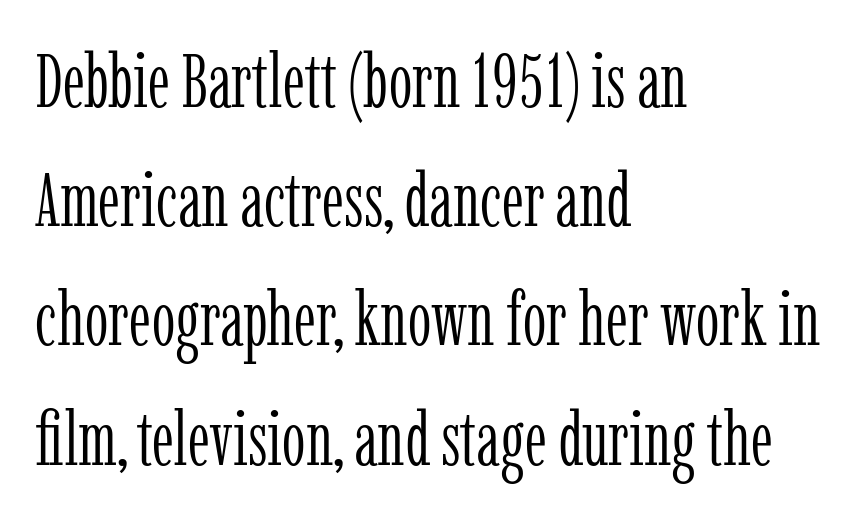
{"serif": "yes", "italic": "no", "bold": "no", "weight": "light", "width": "condensed", "stroke_contrast": "low", "x_height": "medium", "monospaced": "no", "underline": "no", "align": "left", "line_spacing": "normal", "line_spacing_ratio": 1.59, "letter_spacing": "normal", "letter_spacing_em": 0.0, "glyph_px": 75}
